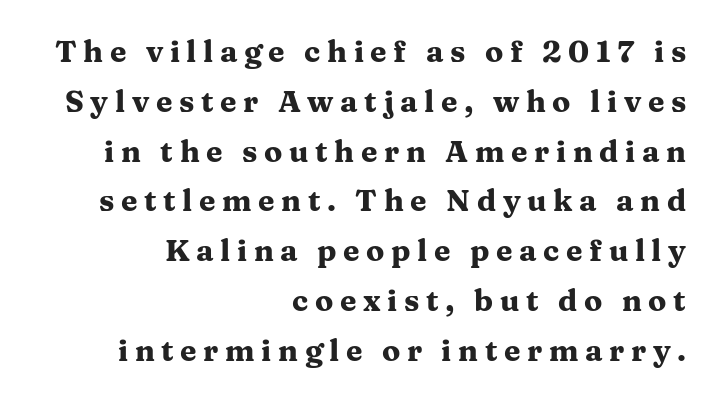
{"serif": "yes", "italic": "no", "bold": "yes", "weight": "heavy", "width": "wide", "stroke_contrast": "medium", "x_height": "medium", "monospaced": "no", "underline": "no", "align": "right", "line_spacing": "normal", "line_spacing_ratio": 1.66, "letter_spacing": "wide", "letter_spacing_em": 0.22, "glyph_px": 30}
